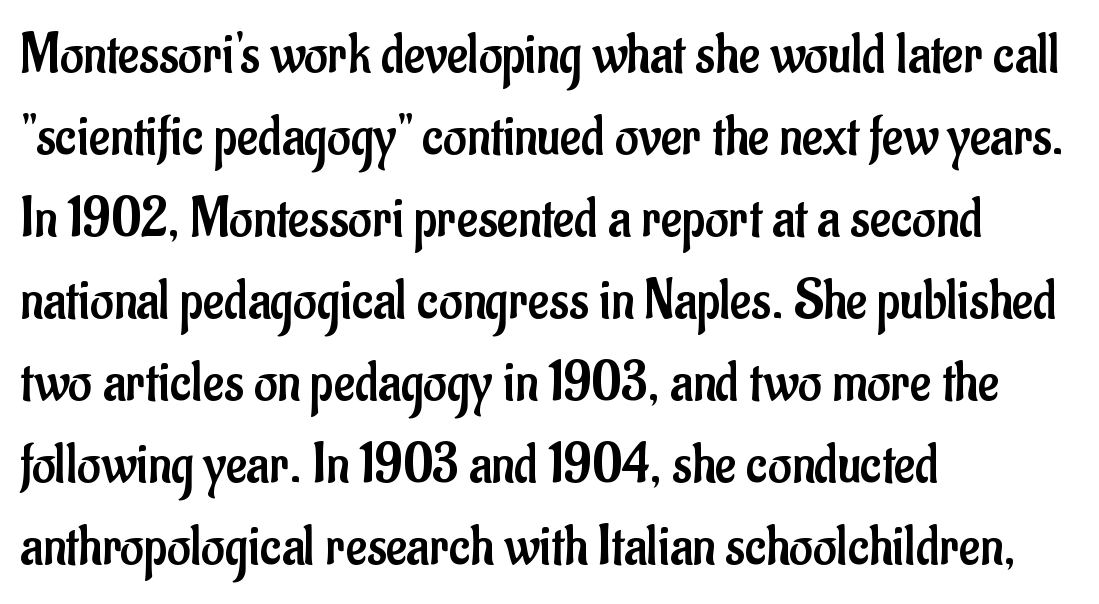
{"serif": "no", "italic": "no", "bold": "no", "weight": "regular", "width": "condensed", "stroke_contrast": "low", "x_height": "small", "monospaced": "no", "underline": "no", "align": "left", "line_spacing": "normal", "line_spacing_ratio": 1.44, "letter_spacing": "normal", "letter_spacing_em": 0.0, "glyph_px": 57}
